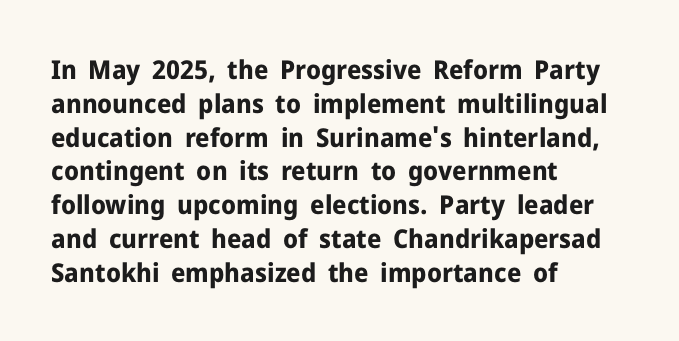
The image shows 26 px bold type, upright; set left-aligned, normal line spacing (1.3x), normal letter spacing, not underlined.
